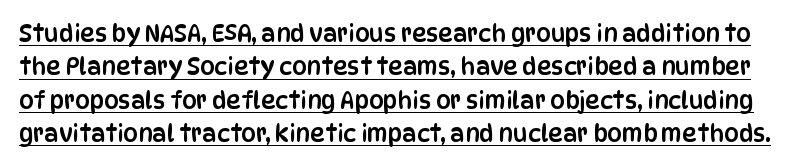
Q: Is the text italic (slanted)? A: No, it is upright.
Q: Is the text underlined? A: Yes.
Q: Is the spacing between letters normal or unusually wide? A: Normal.
Q: Is the spacing between lines tight, normal or loose? A: Normal.
